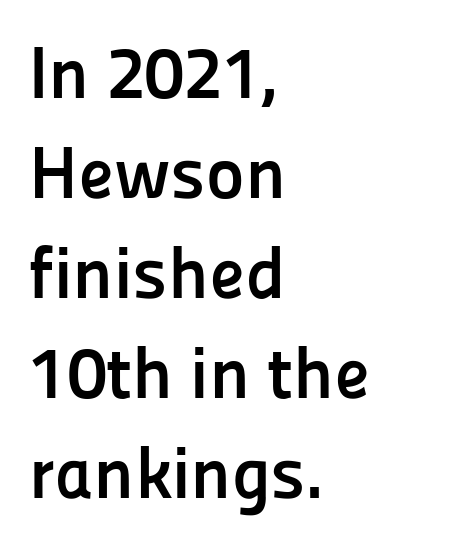
Q: Is the text bold? A: Yes.
Q: Is the text italic (slanted)? A: No, it is upright.
Q: Is the typeface a serif or a sans-serif typeface? A: Sans-serif.
Q: Is the text underlined? A: No.
Q: How is the paragraph aligned? A: Left-aligned.
Q: Is the spacing between letters normal or unusually wide? A: Normal.
Q: Is the spacing between lines tight, normal or loose? A: Normal.
Q: Width (condensed, normal, or wide)? A: Normal.
Q: Stroke contrast? A: Low.
Q: x-height? A: Medium.
Q: Monospaced? A: No.
